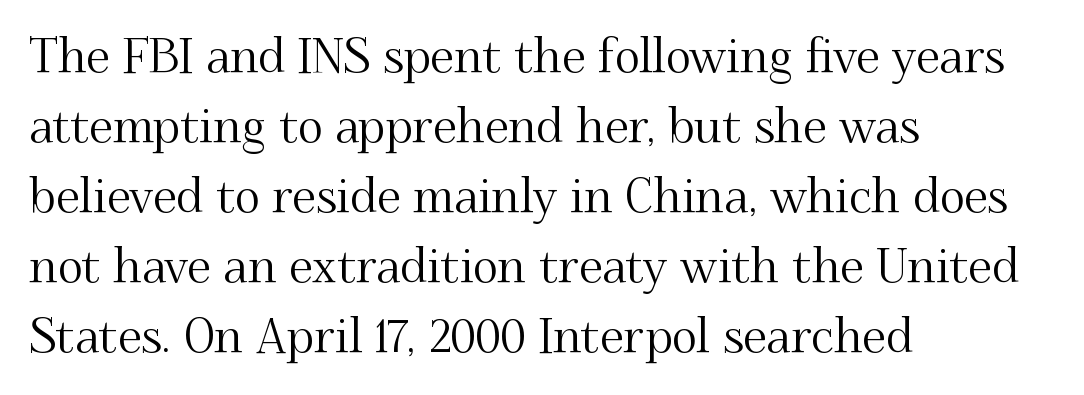
Q: Is the text italic (slanted)? A: No, it is upright.
Q: Is the typeface a serif or a sans-serif typeface? A: Serif.
Q: Is the text underlined? A: No.
Q: How is the paragraph aligned? A: Left-aligned.
Q: Is the spacing between letters normal or unusually wide? A: Normal.
Q: Is the spacing between lines tight, normal or loose? A: Normal.
Q: Width (condensed, normal, or wide)? A: Normal.
Q: Stroke contrast? A: Medium.
Q: x-height? A: Small.
Q: Monospaced? A: No.
